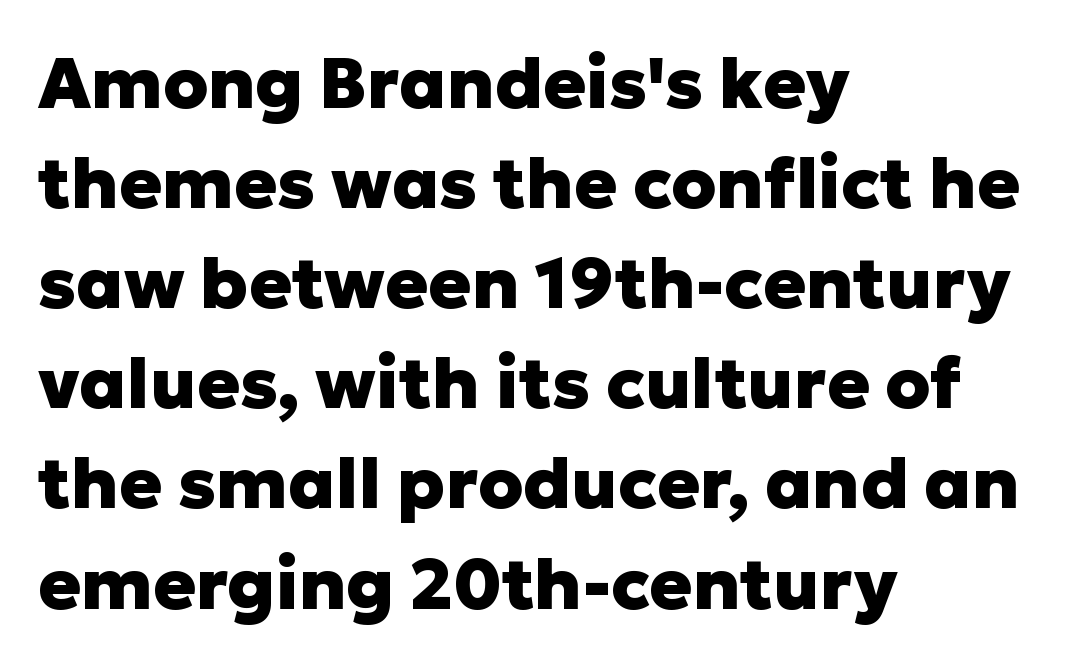
The image shows 71 px heavy sans-serif type, upright; set left-aligned, normal line spacing (1.41x), normal letter spacing, not underlined; low stroke contrast and a medium x-height.
